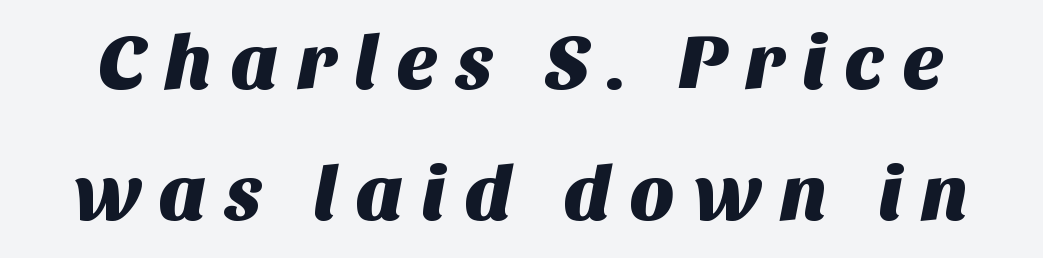
The image shows 78 px sans-serif type; set normal line spacing (1.68x), unusually wide letter spacing (+0.22 em), not underlined; medium stroke contrast and a large x-height.
